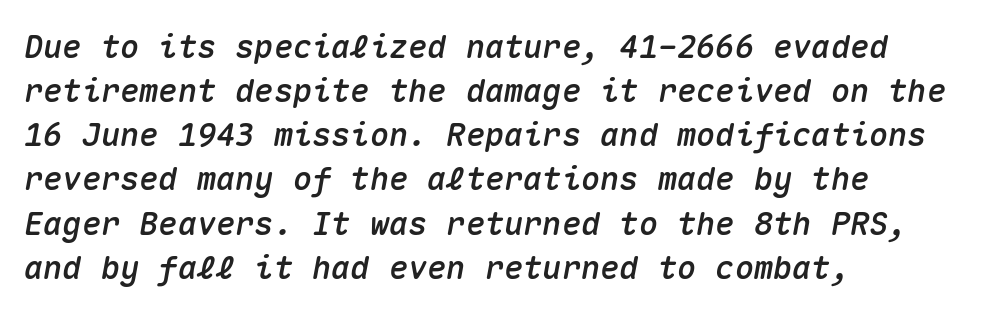
{"italic": "yes", "lean": "right", "slant_degrees": 10, "width": "normal", "stroke_contrast": "medium", "x_height": "medium", "monospaced": "yes", "underline": "no", "align": "left", "line_spacing": "normal", "line_spacing_ratio": 1.38, "letter_spacing": "normal", "letter_spacing_em": 0.0, "glyph_px": 32}
